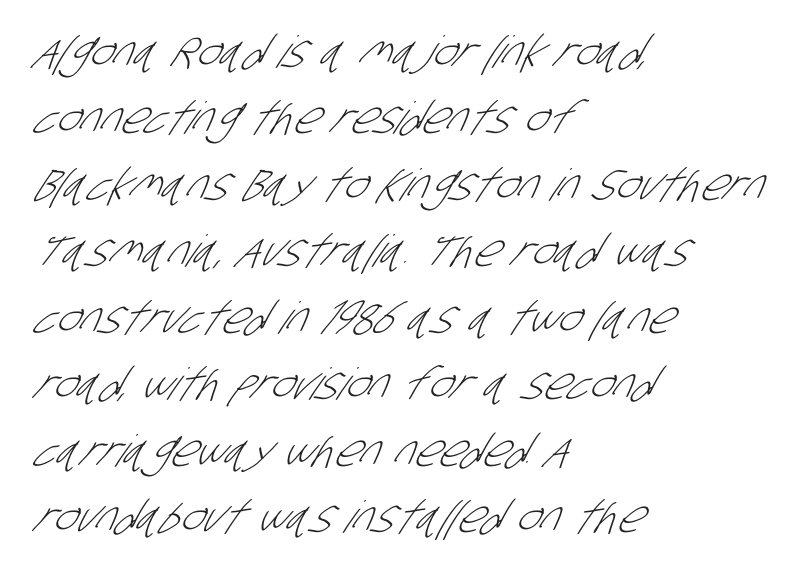
Q: Is the text bold? A: No.
Q: Is the typeface a serif or a sans-serif typeface? A: Sans-serif.
Q: Is the text underlined? A: No.
Q: How is the paragraph aligned? A: Left-aligned.
Q: Is the spacing between letters normal or unusually wide? A: Normal.
Q: Is the spacing between lines tight, normal or loose? A: Normal.
Q: Width (condensed, normal, or wide)? A: Condensed.
Q: Stroke contrast? A: Low.
Q: x-height? A: Large.
Q: Monospaced? A: No.
